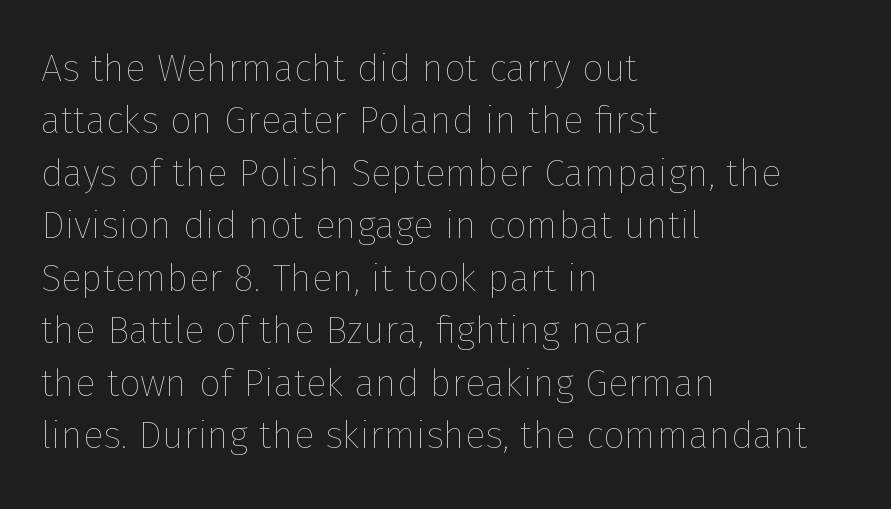
Q: Is the text bold? A: No.
Q: Is the text italic (slanted)? A: No, it is upright.
Q: Is the text underlined? A: No.
Q: How is the paragraph aligned? A: Left-aligned.
Q: Is the spacing between letters normal or unusually wide? A: Normal.
Q: Is the spacing between lines tight, normal or loose? A: Normal.
Q: Width (condensed, normal, or wide)? A: Normal.
Q: Stroke contrast? A: Low.
Q: x-height? A: Medium.
Q: Monospaced? A: No.
